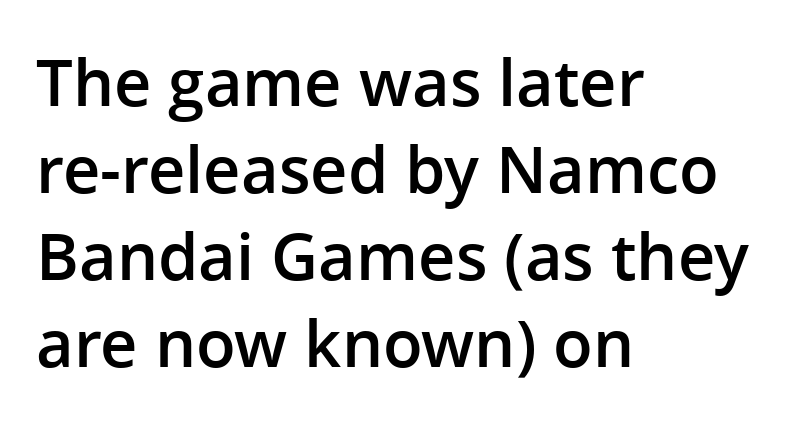
Q: Is the text bold? A: Semi-bold.
Q: Is the text italic (slanted)? A: No, it is upright.
Q: Is the typeface a serif or a sans-serif typeface? A: Sans-serif.
Q: Is the text underlined? A: No.
Q: How is the paragraph aligned? A: Left-aligned.
Q: Is the spacing between letters normal or unusually wide? A: Normal.
Q: Is the spacing between lines tight, normal or loose? A: Normal.
Q: Width (condensed, normal, or wide)? A: Normal.
Q: Stroke contrast? A: Low.
Q: x-height? A: Medium.
Q: Monospaced? A: No.
